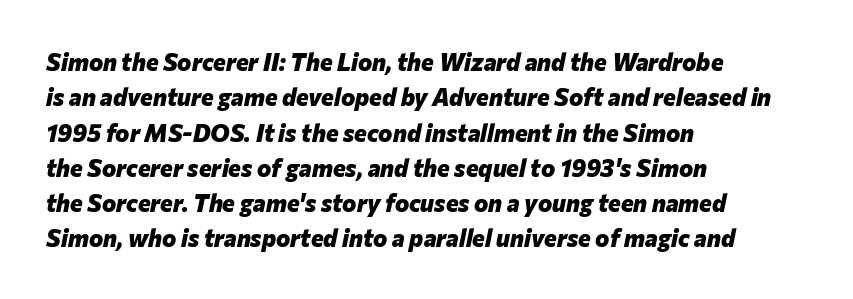
Interline gaps are of average width in this sample. The paragraph shown leans on its left margin. Descenders hang freely into open space. The typesetting leans heavy: a genuine bold.
